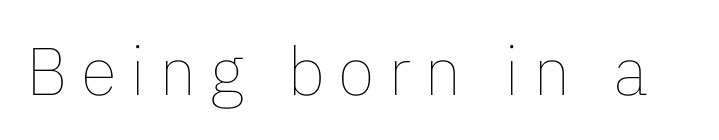
The image shows 67 px thin type, upright; set unusually wide letter spacing (+0.2 em), not underlined; low stroke contrast and a medium x-height.
